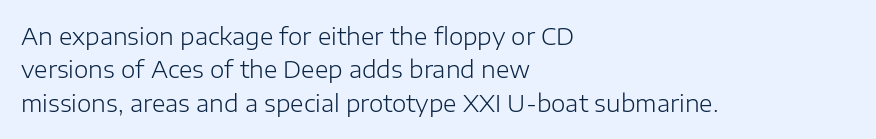
The image shows 23 px text type, upright; set left-aligned, normal line spacing (1.45x), normal letter spacing, not underlined.
